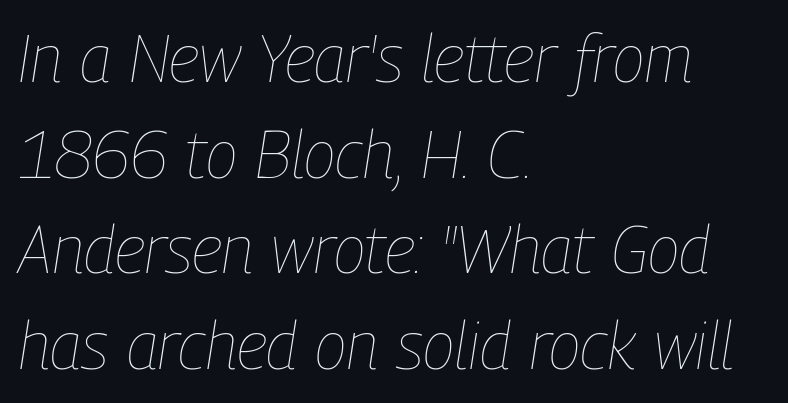
{"italic": "yes", "lean": "right", "slant_degrees": 9, "bold": "no", "weight": "thin", "width": "condensed", "stroke_contrast": "low", "x_height": "medium", "monospaced": "no", "underline": "no", "align": "left", "line_spacing": "normal", "line_spacing_ratio": 1.45, "letter_spacing": "normal", "letter_spacing_em": 0.0, "glyph_px": 66}
